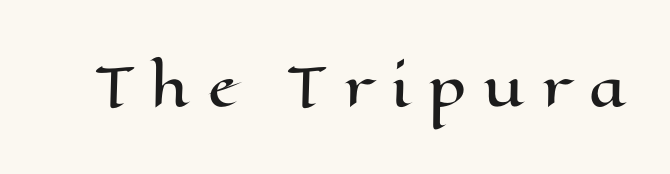
Q: Is the text italic (slanted)? A: No, it is upright.
Q: Is the text underlined? A: No.
Q: Is the spacing between letters normal or unusually wide? A: Unusually wide.
Q: Width (condensed, normal, or wide)? A: Wide.
Q: Stroke contrast? A: High.
Q: x-height? A: Medium.
Q: Monospaced? A: No.
